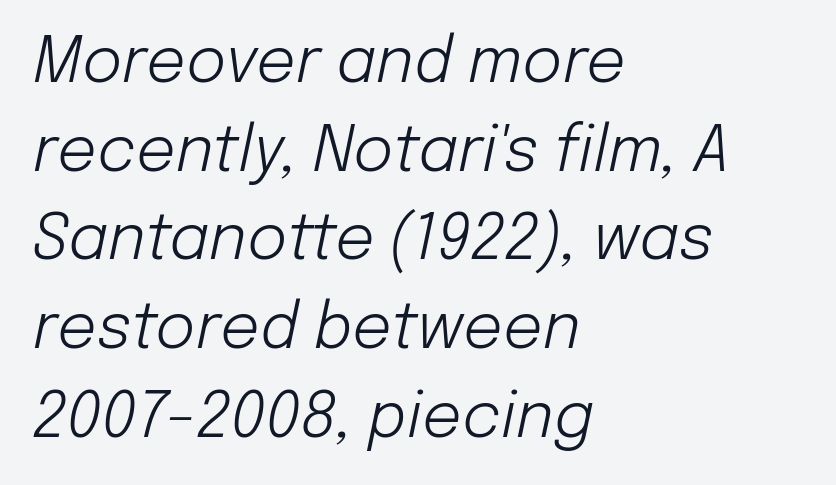
{"italic": "yes", "lean": "right", "slant_degrees": 12, "bold": "no", "weight": "light", "width": "normal", "stroke_contrast": "low", "x_height": "medium", "monospaced": "no", "underline": "no", "align": "left", "line_spacing": "normal", "line_spacing_ratio": 1.43, "letter_spacing": "normal", "letter_spacing_em": 0.0, "glyph_px": 62}
